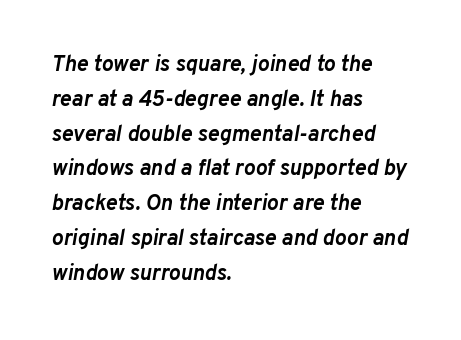
{"italic": "yes", "lean": "right", "slant_degrees": 10, "bold": "yes", "underline": "no", "align": "left", "line_spacing": "normal", "line_spacing_ratio": 1.58, "letter_spacing": "normal", "letter_spacing_em": 0.0, "glyph_px": 22}
